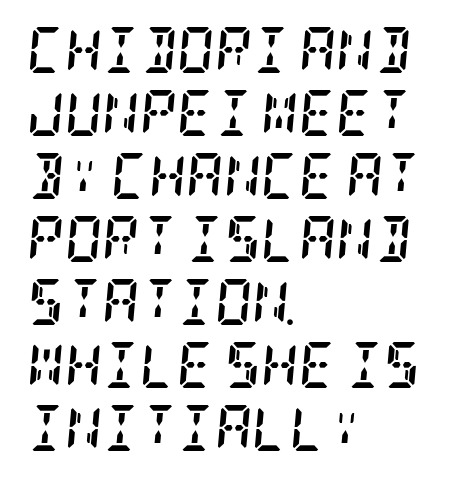
The image shows 46 px semibold, condensed serif type, italic (leaning right); set left-aligned, normal line spacing (1.37x), normal letter spacing, not underlined; low stroke contrast and a large x-height.
